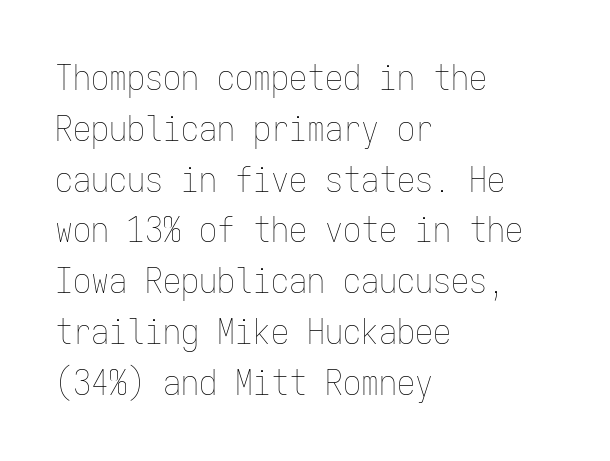
Q: Is the text bold? A: No.
Q: Is the text italic (slanted)? A: No, it is upright.
Q: Is the text underlined? A: No.
Q: How is the paragraph aligned? A: Left-aligned.
Q: Is the spacing between letters normal or unusually wide? A: Normal.
Q: Is the spacing between lines tight, normal or loose? A: Normal.
Q: Width (condensed, normal, or wide)? A: Condensed.
Q: Stroke contrast? A: Low.
Q: x-height? A: Medium.
Q: Monospaced? A: Yes.
